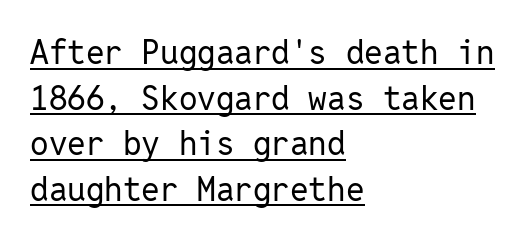
The block of text has a typical density, with ordinary space between rows. These lines are rendered in a fixed-pitch font. The lettering stays uniformly vertical, giving the passage a roman look. The type family on display is of the sans-serif kind. The weight would be labelled regular, book, light, or lighter still.
